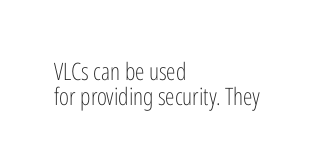
The image shows 24 px text type, upright; set left-aligned, tight line spacing (1.03x), normal letter spacing, not underlined.
